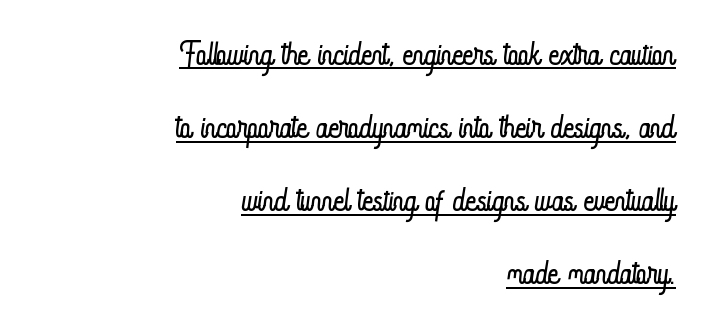
Character widths vary here, with narrow letters taking less room than wide ones. Tracking value appears to be zero — textbook default spacing. Think standard paragraph weight, or any step lighter than that. A rule runs beneath these lines of type.
